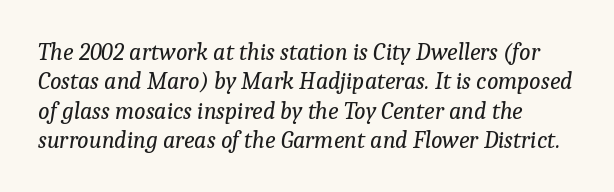
Q: Is the text bold? A: No.
Q: Is the text italic (slanted)? A: Yes, it leans right by about 9 degrees.
Q: Is the text underlined? A: No.
Q: Is the spacing between letters normal or unusually wide? A: Normal.
